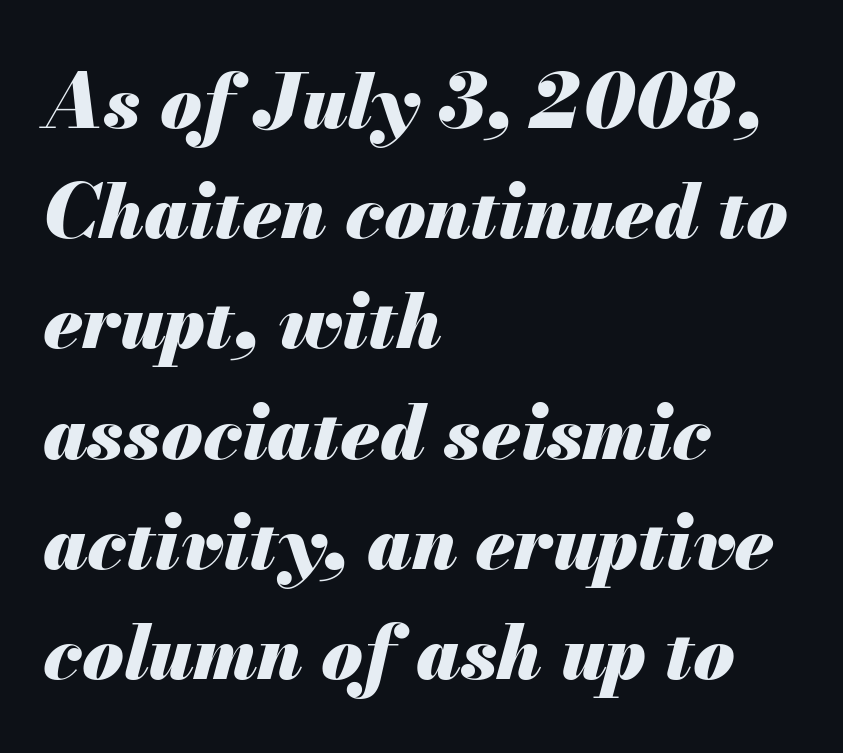
{"italic": "yes", "lean": "right", "slant_degrees": 13, "bold": "yes", "weight": "heavy", "width": "normal", "stroke_contrast": "medium", "x_height": "small", "monospaced": "no", "underline": "no", "align": "left", "line_spacing": "normal", "line_spacing_ratio": 1.47, "letter_spacing": "normal", "letter_spacing_em": 0.0, "glyph_px": 75}
